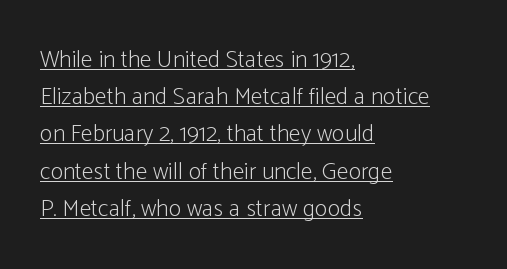
This is not heavy type; no bold has been used. How are the letters spaced? Ordinarily, with no added tracking. When letters stand straight like this, we call the style roman or upright. The lines are quadded left.
